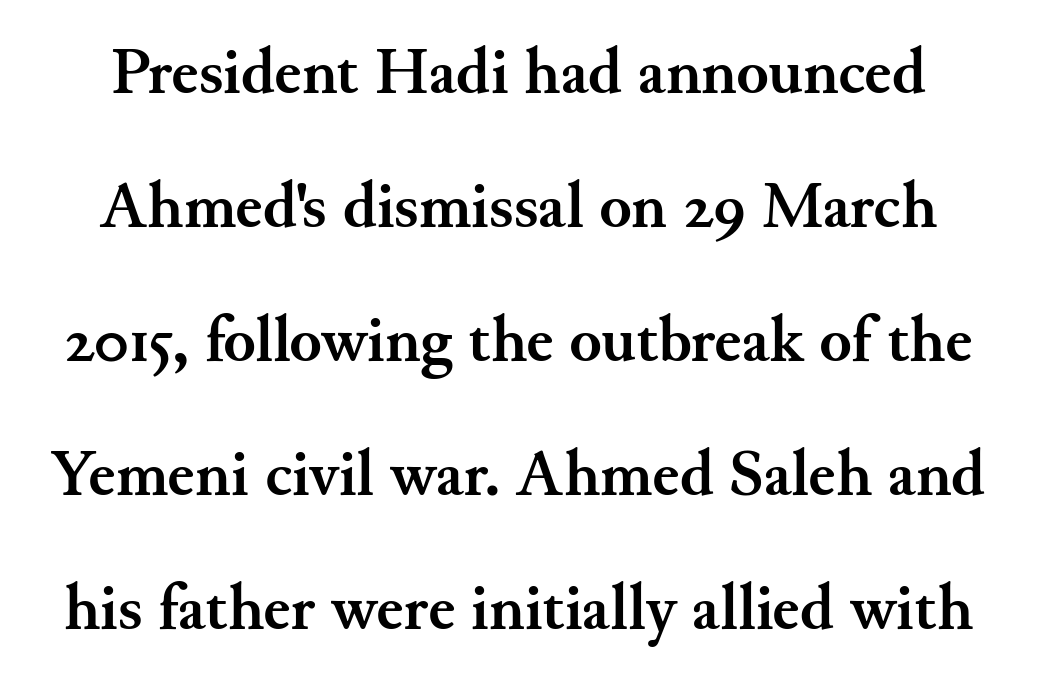
{"serif": "yes", "italic": "no", "bold": "yes", "weight": "semibold", "width": "normal", "stroke_contrast": "medium", "x_height": "small", "monospaced": "no", "underline": "no", "line_spacing": "loose", "line_spacing_ratio": 2.03, "letter_spacing": "normal", "letter_spacing_em": 0.0, "glyph_px": 66}
